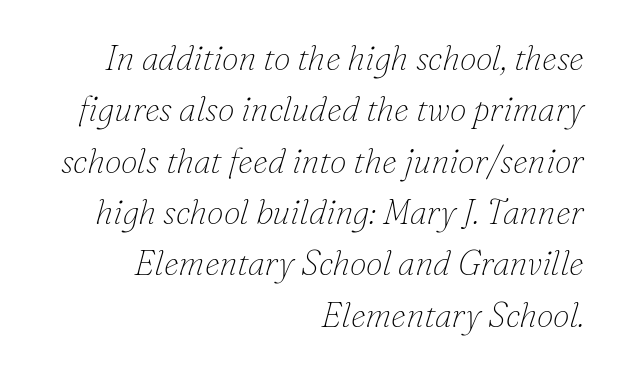
Q: Is the text bold? A: No.
Q: Is the text italic (slanted)? A: Yes, it leans right by about 16 degrees.
Q: Is the typeface a serif or a sans-serif typeface? A: Serif.
Q: Is the text underlined? A: No.
Q: How is the paragraph aligned? A: Right-aligned.
Q: Is the spacing between letters normal or unusually wide? A: Normal.
Q: Is the spacing between lines tight, normal or loose? A: Normal.
Q: Width (condensed, normal, or wide)? A: Normal.
Q: Stroke contrast? A: Low.
Q: x-height? A: Small.
Q: Monospaced? A: No.
